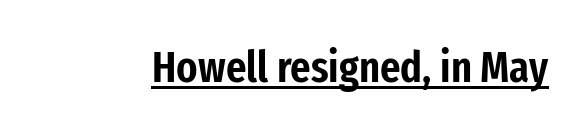
The image shows 44 px condensed sans-serif type, upright; set normal letter spacing, underlined; low stroke contrast and a medium x-height.
